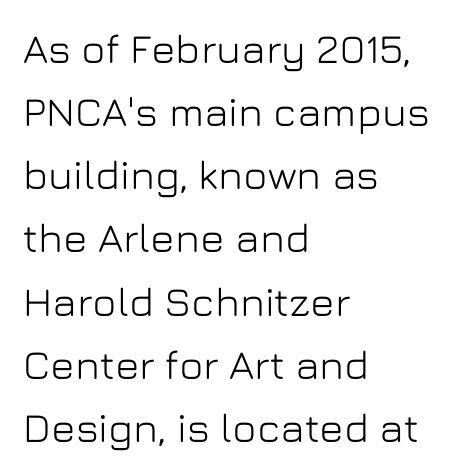
The horizontal fit of the characters is conventional and even. Looks like regular typesetting: each glyph gets only the width it needs. Regarding serifs, this sample does without them. The letters stand upright; this is a roman face. Decoration check: the copy has no underline.
